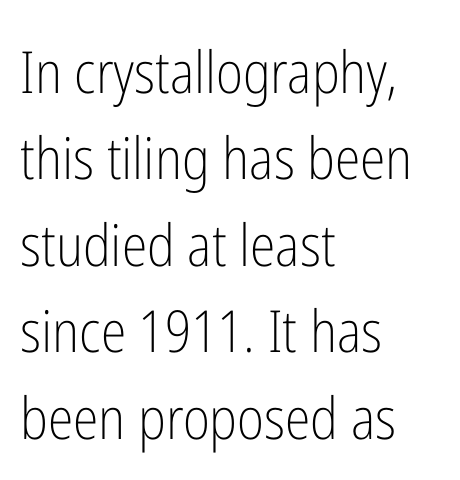
Q: Is the text bold? A: No.
Q: Is the text italic (slanted)? A: No, it is upright.
Q: Is the typeface a serif or a sans-serif typeface? A: Sans-serif.
Q: Is the text underlined? A: No.
Q: How is the paragraph aligned? A: Left-aligned.
Q: Is the spacing between letters normal or unusually wide? A: Normal.
Q: Is the spacing between lines tight, normal or loose? A: Normal.
Q: Width (condensed, normal, or wide)? A: Condensed.
Q: Stroke contrast? A: Low.
Q: x-height? A: Medium.
Q: Monospaced? A: No.
